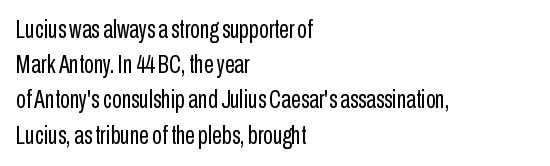
The image shows 25 px text type, upright; set left-aligned, normal line spacing (1.41x), normal letter spacing, not underlined.
